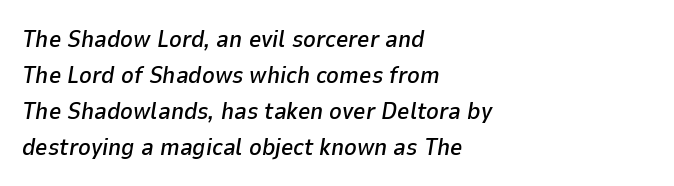
{"italic": "yes", "lean": "right", "slant_degrees": 9, "underline": "no", "align": "left", "line_spacing": "normal", "line_spacing_ratio": 1.5, "letter_spacing": "normal", "letter_spacing_em": 0.0, "glyph_px": 24}
